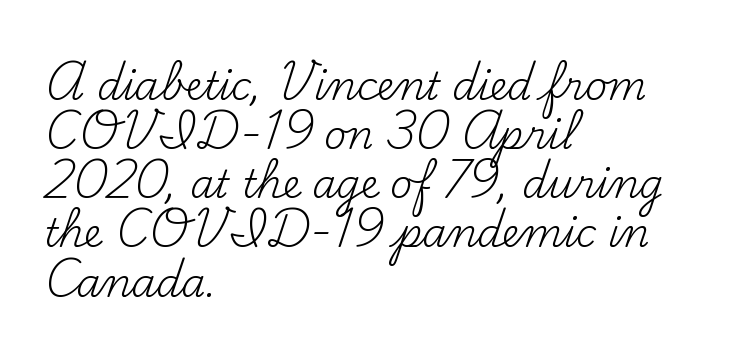
The image shows 39 px regular-weight serif type; set left-aligned, normal line spacing (1.26x), normal letter spacing, not underlined; medium stroke contrast and a small x-height.
